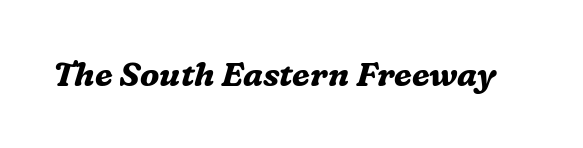
Q: Is the text bold? A: Yes.
Q: Is the text italic (slanted)? A: Yes, it leans right by about 16 degrees.
Q: Is the typeface a serif or a sans-serif typeface? A: Serif.
Q: Is the text underlined? A: No.
Q: Is the spacing between letters normal or unusually wide? A: Normal.
Q: Width (condensed, normal, or wide)? A: Normal.
Q: Stroke contrast? A: Medium.
Q: x-height? A: Medium.
Q: Monospaced? A: No.
